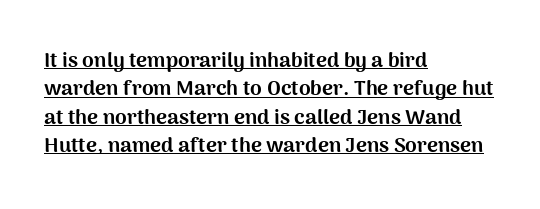
Q: Is the text bold? A: Yes.
Q: Is the text italic (slanted)? A: No, it is upright.
Q: Is the text underlined? A: Yes.
Q: How is the paragraph aligned? A: Left-aligned.
Q: Is the spacing between letters normal or unusually wide? A: Normal.
Q: Is the spacing between lines tight, normal or loose? A: Normal.
